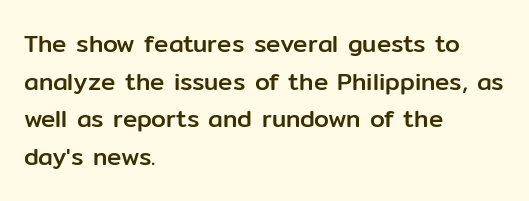
Q: Is the text italic (slanted)? A: No, it is upright.
Q: Is the text underlined? A: No.
Q: How is the paragraph aligned? A: Left-aligned.
Q: Is the spacing between letters normal or unusually wide? A: Normal.
Q: Is the spacing between lines tight, normal or loose? A: Normal.
